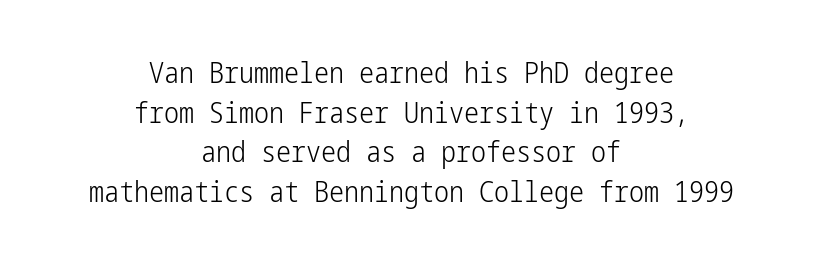
{"serif": "no", "italic": "no", "bold": "no", "weight": "light", "width": "condensed", "stroke_contrast": "low", "x_height": "medium", "underline": "no", "align": "center", "line_spacing": "normal", "line_spacing_ratio": 1.32, "letter_spacing": "normal", "letter_spacing_em": 0.0, "glyph_px": 30}
